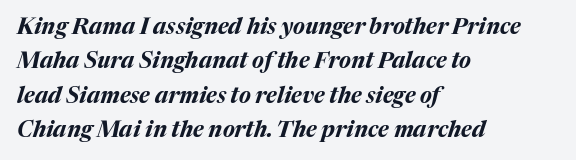
{"italic": "yes", "lean": "right", "slant_degrees": 17, "bold": "yes", "underline": "no", "align": "left", "line_spacing": "normal", "line_spacing_ratio": 1.56, "letter_spacing": "normal", "letter_spacing_em": 0.0, "glyph_px": 22}
